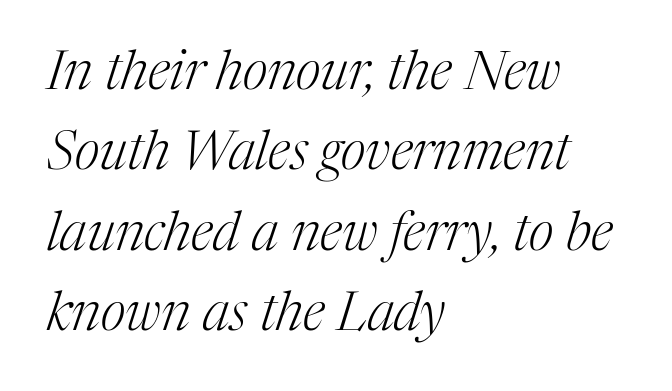
{"serif": "yes", "italic": "yes", "lean": "right", "slant_degrees": 17, "bold": "no", "weight": "light", "width": "normal", "stroke_contrast": "medium", "x_height": "medium", "monospaced": "no", "underline": "no", "align": "left", "line_spacing": "normal", "line_spacing_ratio": 1.49, "letter_spacing": "normal", "letter_spacing_em": 0.0, "glyph_px": 54}
